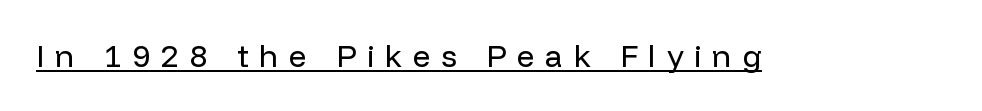
These characters rest on top of a visible drawn line. The strokes carry an ordinary text weight at most. Proportional: the letters do not fall into vertical columns. Characters remain perfectly vertical along every line. The gaps between neighbouring characters are conspicuously large.
